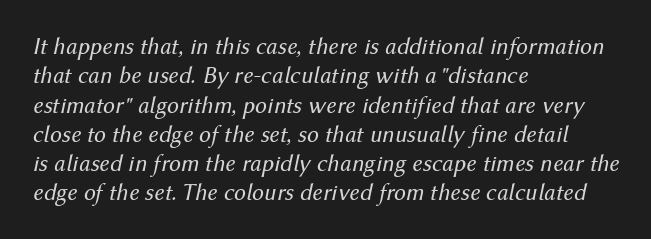
{"italic": "yes", "lean": "right", "slant_degrees": 12, "bold": "no", "underline": "no", "align": "left", "line_spacing_ratio": 1.22, "letter_spacing": "normal", "letter_spacing_em": 0.0, "glyph_px": 24}
